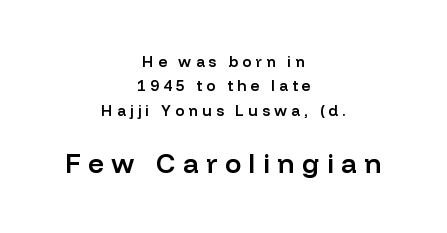
{"italic": "no", "bold": "semi", "underline": "no", "align": "center", "line_spacing": "normal", "line_spacing_ratio": 1.62, "letter_spacing": "wide", "letter_spacing_em": 0.28, "larger_block": "second", "size_ratio": 1.8, "glyph_px": 27}
